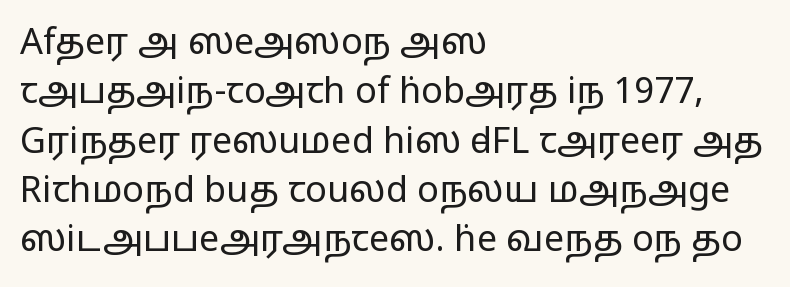
{"serif": "no", "italic": "no", "bold": "no", "weight": "regular", "width": "wide", "stroke_contrast": "low", "x_height": "medium", "monospaced": "no", "underline": "no", "align": "left", "line_spacing": "normal", "line_spacing_ratio": 1.37, "letter_spacing": "normal", "letter_spacing_em": 0.0, "glyph_px": 36}
